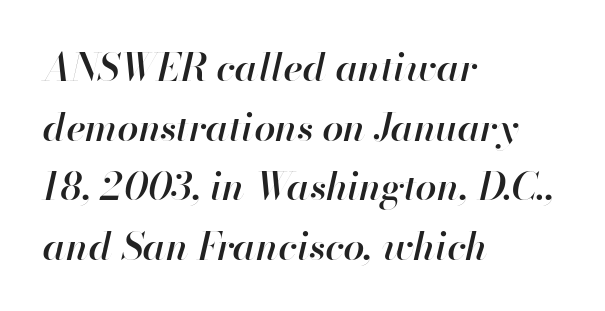
{"italic": "yes", "lean": "right", "slant_degrees": 13, "bold": "semi", "weight": "semibold", "width": "normal", "stroke_contrast": "high", "x_height": "small", "monospaced": "no", "underline": "no", "align": "left", "line_spacing": "normal", "line_spacing_ratio": 1.57, "letter_spacing": "normal", "letter_spacing_em": 0.0, "glyph_px": 38}
